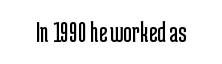
Does the type have serifs? No, each stem ends abruptly. The letters advance in unequal steps, a hallmark of proportional type. On a weight scale, this lands at 450 or below. Inter-character spacing is left at the font's built-in metrics. The space beneath each line is pristine and unruled. Posture: vertical.
